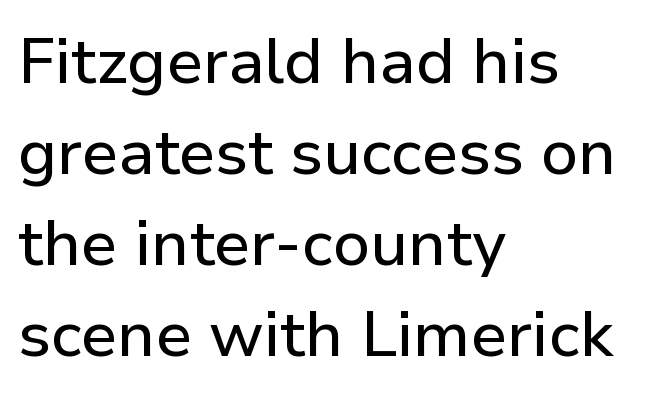
Teacher's note: observe the even left margin — that is flush-left alignment. Does extra space separate the letters? No, they use regular spacing. Do the letters lean? They stand straight. Baseline-to-baseline distance is the conventional proportion of letter height. I'd call this a sans setting — the letters go barefoot.
